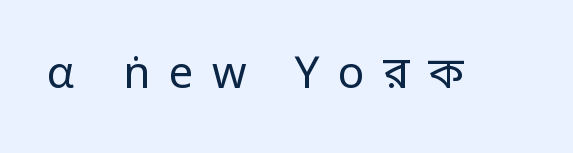
Looks like regular typesetting: each glyph gets only the width it needs. This is the regular roman posture of the typeface. Serifs: no, the terminals of the letterforms are clean. Summary of weight: not heavy and not bold. Plain, unruled lines of type. Glyph-to-glyph distance is far greater than everyday printed text.
